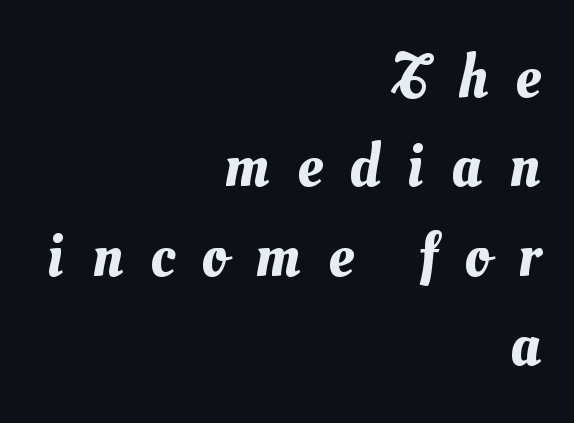
The image shows 62 px text type; set right-aligned, normal line spacing (1.44x), unusually wide letter spacing (+0.44 em), not underlined; medium stroke contrast and a small x-height.
